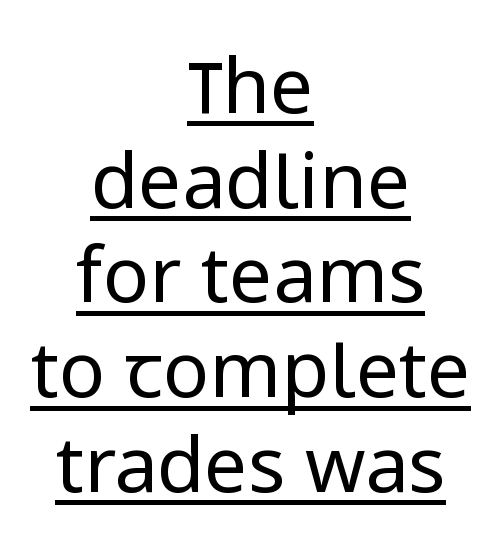
Here the glyphs are tracked normally, forming tight word shapes. Is this a fixed-width face? No — the glyphs have proportional, varying widths. A rule runs beneath these lines of type. In terms of posture, this sample is upright.
